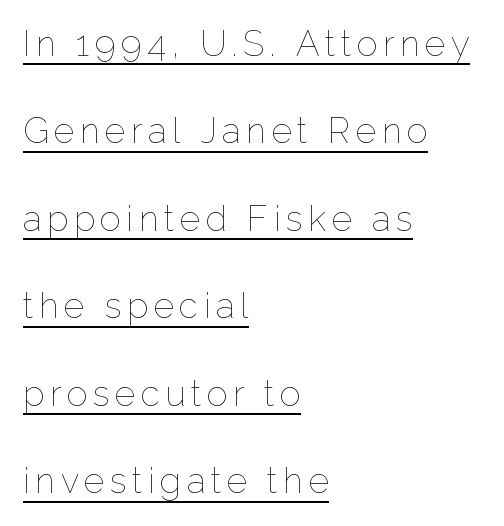
Vertical stems look standard width or narrower in stroke. Looks like someone drew a line under every word here. Do the characters align in a grid? No, the font is proportional. Notice how the stems are strictly vertical — no italics here. The rag falls on the right side of this text block. What's the leading like? Stretched, with rows far apart.
